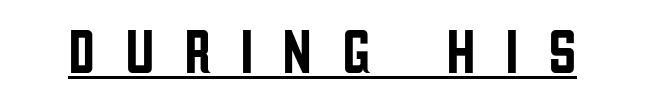
Every character sits straight up, as roman type does. Unlike a traditional serif, this face leaves its strokes unadorned. Characters follow at a spacing far wider than the type designer built in. A baseline rule has been typeset under these characters.
